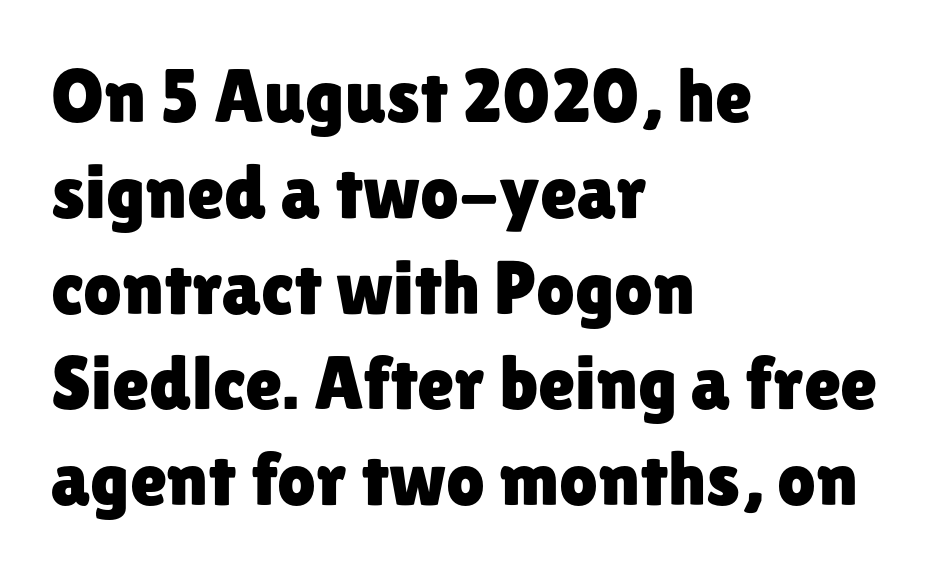
{"serif": "no", "italic": "no", "width": "normal", "stroke_contrast": "low", "x_height": "medium", "monospaced": "no", "underline": "no", "align": "left", "line_spacing": "normal", "line_spacing_ratio": 1.26, "letter_spacing": "normal", "letter_spacing_em": 0.0, "glyph_px": 76}
